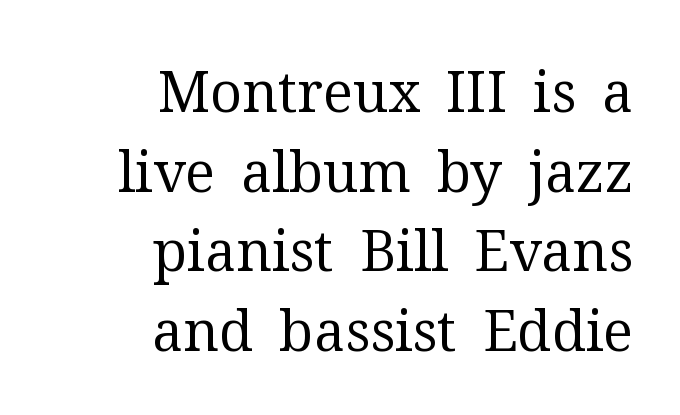
Ordinary non-slanted type is in use. The tracking reads as untouched default to a designer's eye. The words here are not underlined. Each new line begins a customary step beneath the previous one. Typographically, this falls in the serif category. This sample is right-justified, so line beginnings fall wherever the words allow.
